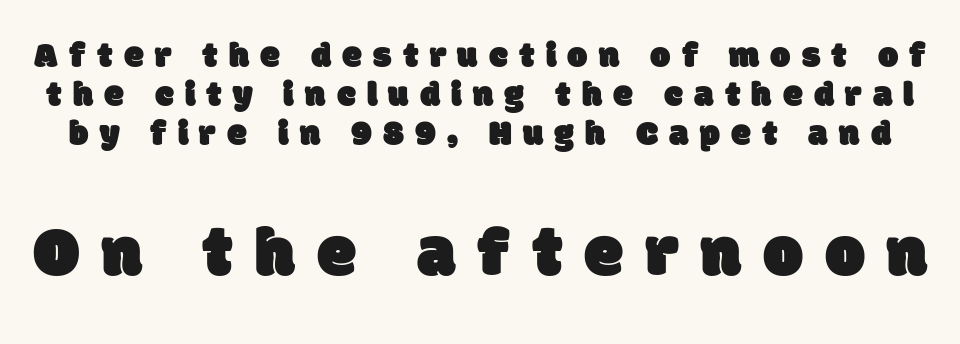
The image shows 71 px sans-serif type; set tight line spacing (1.08x), unusually wide letter spacing (+0.31 em), not underlined; the second (bottom) block is 1.97x larger; low stroke contrast and a large x-height.
